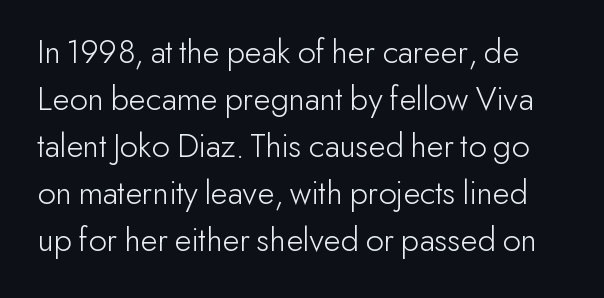
The image shows 35 px light sans-serif type, upright; set normal line spacing (1.34x), normal letter spacing, not underlined; low stroke contrast and a small x-height.
